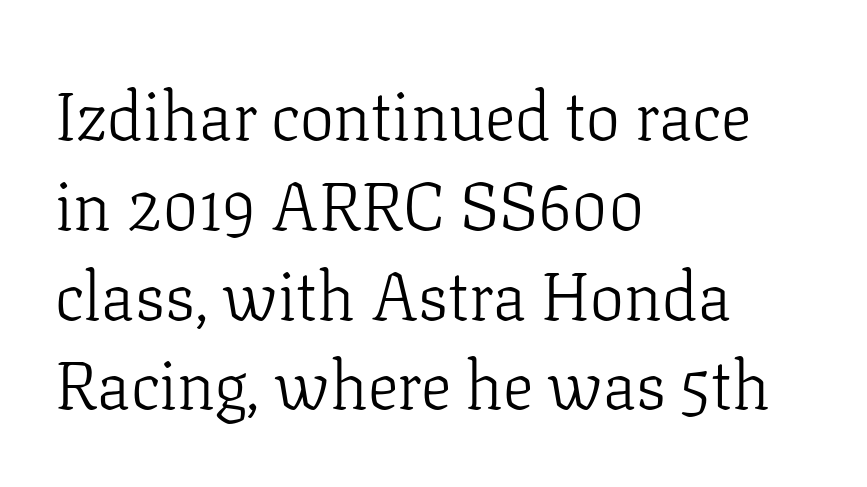
The image shows 68 px light serif type, upright; set left-aligned, normal line spacing (1.32x), normal letter spacing, not underlined; low stroke contrast and a medium x-height.
